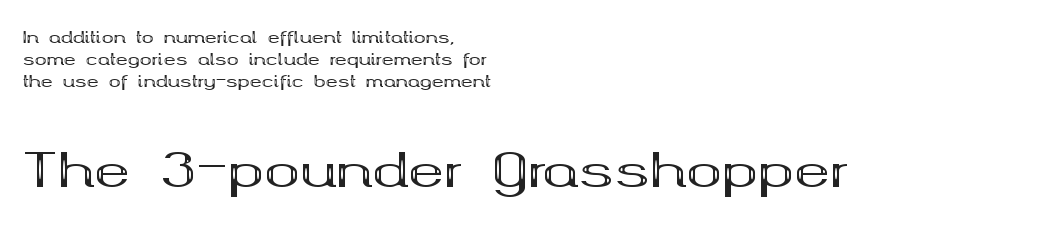
Q: Is the text bold? A: Yes.
Q: Is the text italic (slanted)? A: No, it is upright.
Q: Is the typeface a serif or a sans-serif typeface? A: Serif.
Q: Is the text underlined? A: No.
Q: How is the paragraph aligned? A: Left-aligned.
Q: Is the spacing between letters normal or unusually wide? A: Normal.
Q: Is the spacing between lines tight, normal or loose? A: Normal.
Q: Which block of text is set in a larger size, the first (top) or the second (bottom)? A: The second (bottom) one.
Q: Width (condensed, normal, or wide)? A: Wide.
Q: Stroke contrast? A: Medium.
Q: x-height? A: Medium.
Q: Monospaced? A: No.
